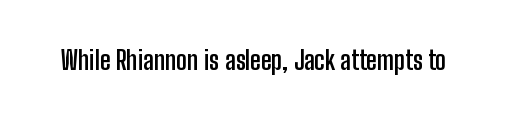
Q: Is the text bold? A: Yes.
Q: Is the text italic (slanted)? A: No, it is upright.
Q: Is the text underlined? A: No.
Q: Is the spacing between letters normal or unusually wide? A: Normal.
